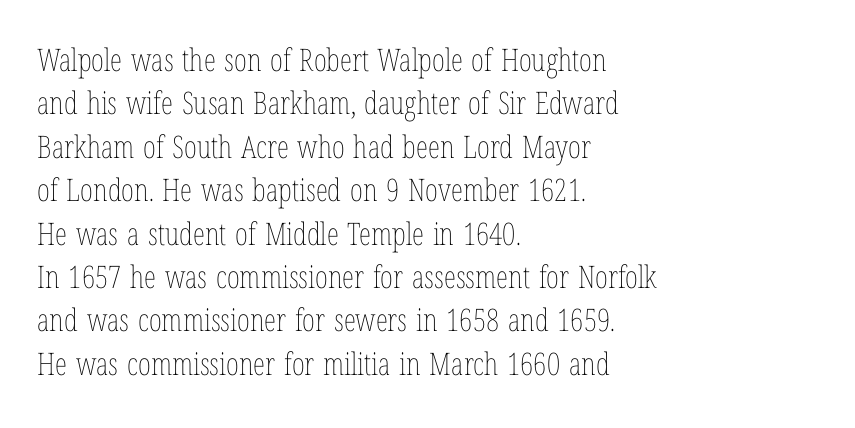
The image shows 31 px thin, condensed type, upright; set left-aligned, normal line spacing (1.4x), normal letter spacing, not underlined; low stroke contrast and a medium x-height.
